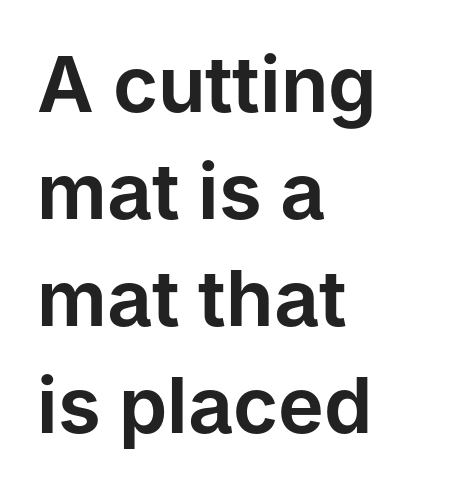
Q: Is the text italic (slanted)? A: No, it is upright.
Q: Is the typeface a serif or a sans-serif typeface? A: Sans-serif.
Q: Is the text underlined? A: No.
Q: How is the paragraph aligned? A: Left-aligned.
Q: Is the spacing between letters normal or unusually wide? A: Normal.
Q: Is the spacing between lines tight, normal or loose? A: Normal.
Q: Width (condensed, normal, or wide)? A: Normal.
Q: Stroke contrast? A: Low.
Q: x-height? A: Medium.
Q: Monospaced? A: No.
